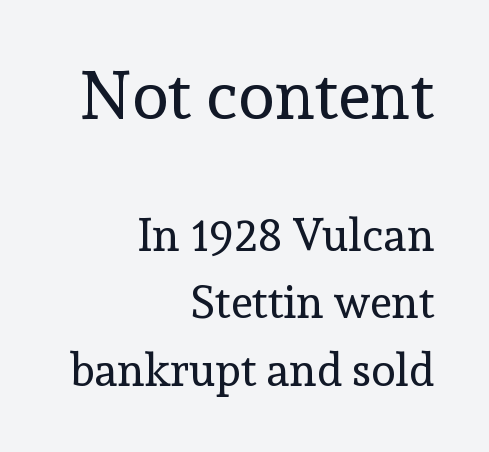
{"serif": "yes", "italic": "no", "bold": "no", "weight": "regular", "width": "normal", "x_height": "medium", "monospaced": "no", "underline": "no", "align": "right", "line_spacing": "normal", "line_spacing_ratio": 1.49, "letter_spacing": "normal", "letter_spacing_em": 0.0, "larger_block": "first", "size_ratio": 1.49, "glyph_px": 67}
